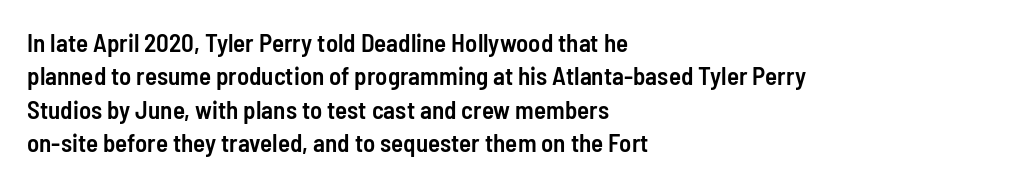
Q: Is the text bold? A: Semi-bold.
Q: Is the text italic (slanted)? A: No, it is upright.
Q: Is the text underlined? A: No.
Q: How is the paragraph aligned? A: Left-aligned.
Q: Is the spacing between letters normal or unusually wide? A: Normal.
Q: Is the spacing between lines tight, normal or loose? A: Normal.
